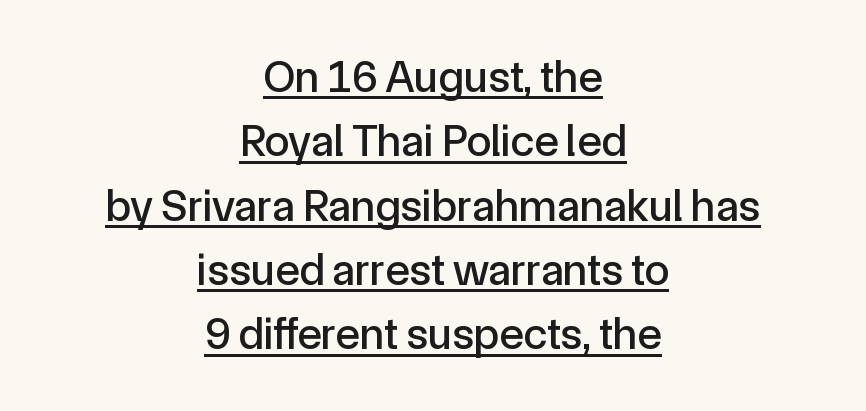
{"serif": "no", "italic": "no", "width": "normal", "x_height": "medium", "monospaced": "no", "underline": "yes", "align": "center", "line_spacing": "normal", "line_spacing_ratio": 1.43, "letter_spacing": "normal", "letter_spacing_em": 0.0, "glyph_px": 45}
